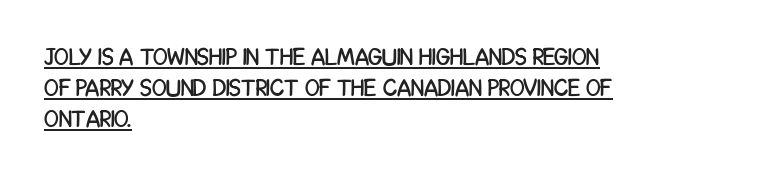
The setting favours the left margin, as ordinary paragraphs usually do. Does the lettering tilt? It doesn't — this is upright. Every word sits above its own underline. Spacing between characters is what you'd get straight out of the box. Vertically, the passage feels balanced, rows spaced as you'd expect.
